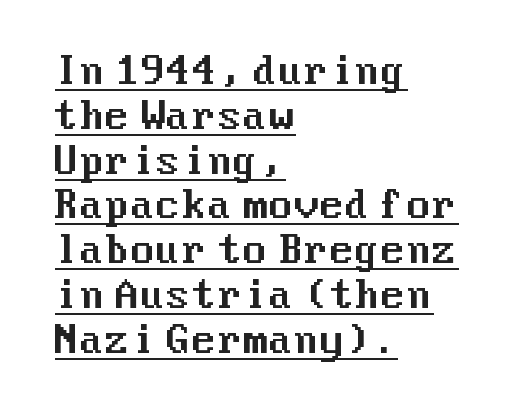
Looks like someone drew a line under every word here. Posture: upright roman. These lines are set flush left with a ragged right edge. Classification — sans serif.
